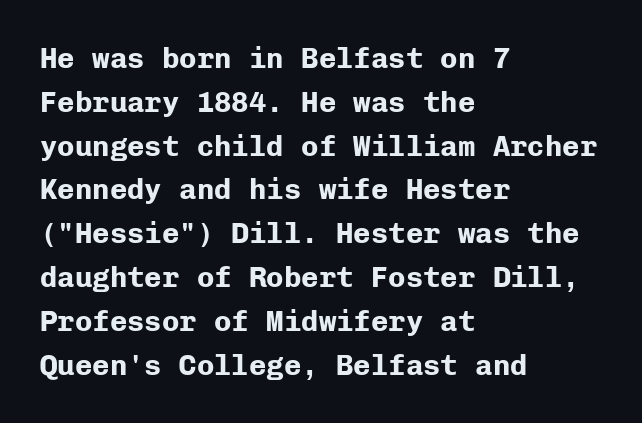
{"serif": "no", "italic": "no", "bold": "yes", "weight": "bold", "width": "normal", "stroke_contrast": "low", "x_height": "medium", "monospaced": "yes", "underline": "no", "align": "left", "line_spacing": "normal", "line_spacing_ratio": 1.51, "letter_spacing": "normal", "letter_spacing_em": 0.0, "glyph_px": 29}
